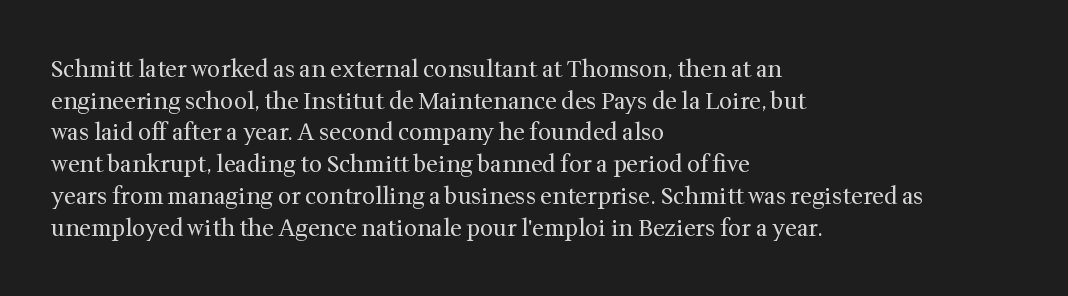
{"italic": "no", "bold": "no", "underline": "no", "align": "left", "line_spacing": "normal", "line_spacing_ratio": 1.38, "letter_spacing": "normal", "letter_spacing_em": 0.0, "glyph_px": 23}
